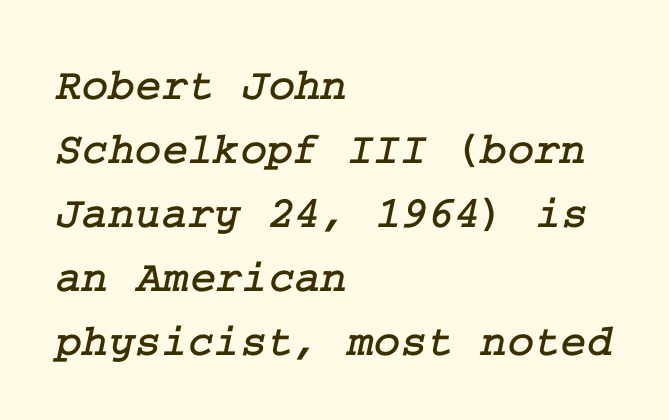
The image shows 45 px serif type; set left-aligned, normal line spacing (1.42x), normal letter spacing, not underlined; low stroke contrast and a medium x-height.
